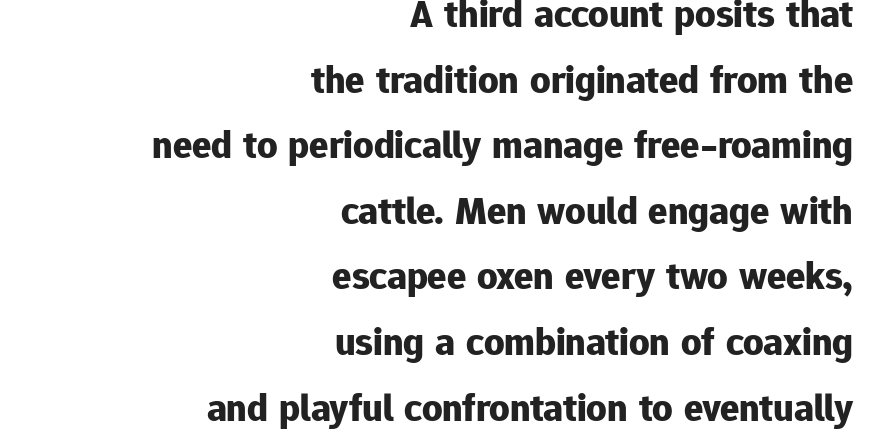
These lines are rendered in a variable-pitch font. Which margin do the lines hug? The right one — the left edge is uneven. Look at the bottom of the vertical strokes: they stop flat, with no serifs. The line-height multiplier appears to be the usual default. Type without underlining.
